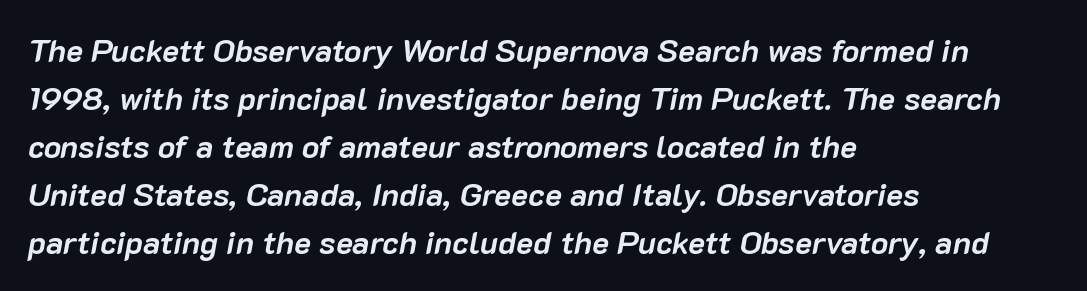
Q: Is the text bold? A: Yes.
Q: Is the text italic (slanted)? A: Yes, it leans right by about 10 degrees.
Q: Is the text underlined? A: No.
Q: How is the paragraph aligned? A: Left-aligned.
Q: Is the spacing between letters normal or unusually wide? A: Normal.
Q: Is the spacing between lines tight, normal or loose? A: Normal.
Q: Width (condensed, normal, or wide)? A: Normal.
Q: Stroke contrast? A: Low.
Q: x-height? A: Medium.
Q: Monospaced? A: No.
